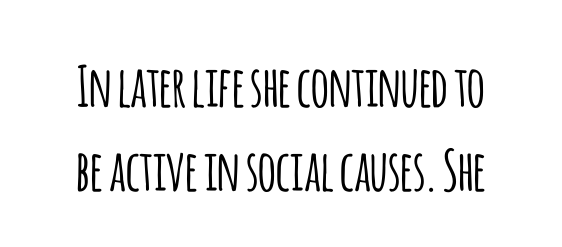
Does the lettering tilt? It doesn't — this is upright. Serif or sans? Sans — the stroke terminals are bare. Underlining? Definitely not there. Tracking value appears to be zero — textbook default spacing. The block of text has a typical density, with ordinary space between rows.
